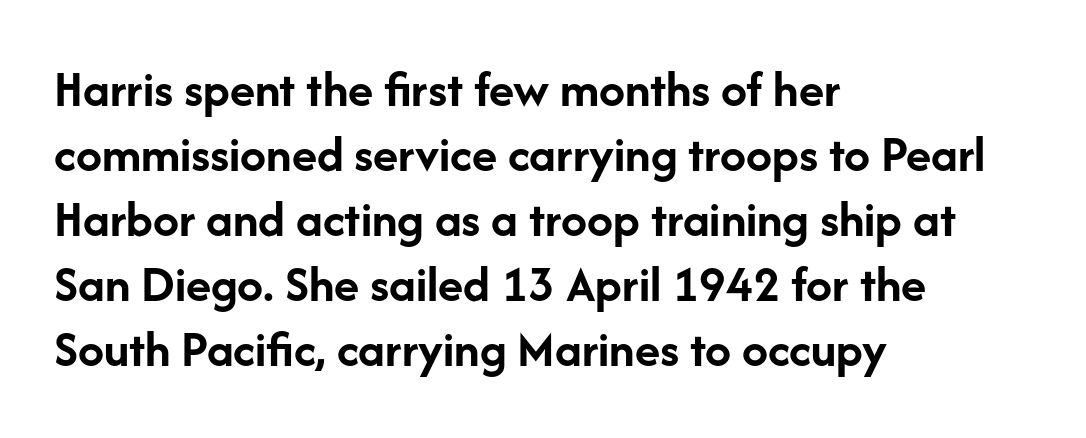
The lettering stays uniformly vertical, giving the passage a roman look. Weight check: bold — yes, fully. Do the characters align in a grid? No, the font is proportional. Check under the words: just untouched page.
